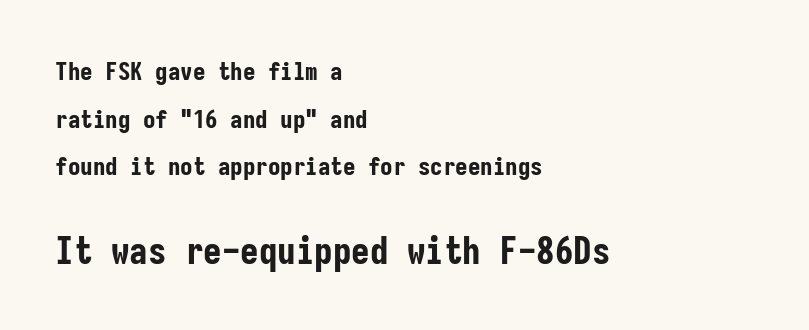
The image shows 37 px bold, condensed sans-serif type, upright, monospaced; set left-aligned, loose line spacing (1.91x), normal letter spacing, not underlined; the second (bottom) block is 1.48x larger; low stroke contrast and a medium x-height.
